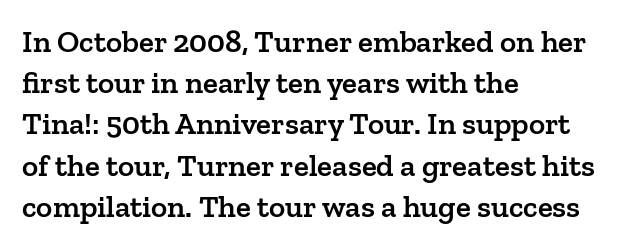
Q: Is the text bold? A: Semi-bold.
Q: Is the text italic (slanted)? A: No, it is upright.
Q: Is the typeface a serif or a sans-serif typeface? A: Serif.
Q: Is the text underlined? A: No.
Q: How is the paragraph aligned? A: Left-aligned.
Q: Is the spacing between letters normal or unusually wide? A: Normal.
Q: Is the spacing between lines tight, normal or loose? A: Normal.
Q: Width (condensed, normal, or wide)? A: Normal.
Q: Stroke contrast? A: Low.
Q: x-height? A: Medium.
Q: Monospaced? A: No.
